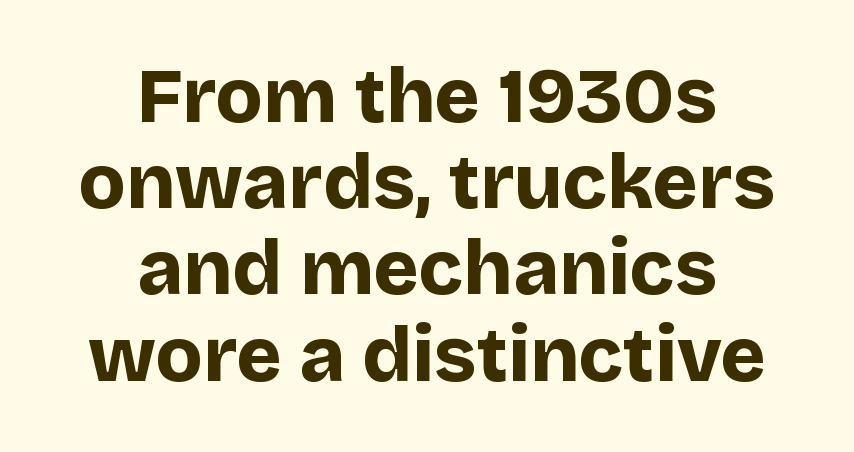
The image shows 77 px bold sans-serif type, upright; set centered, tight line spacing (1.12x), normal letter spacing, not underlined; low stroke contrast and a large x-height.
